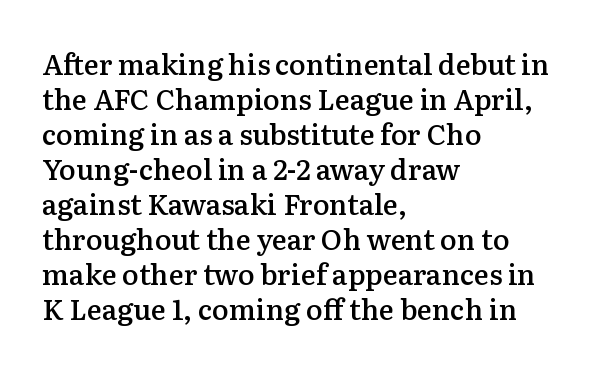
The image shows 28 px semibold serif type, upright; set left-aligned, normal line spacing (1.25x), normal letter spacing, not underlined; medium stroke contrast and a medium x-height.
